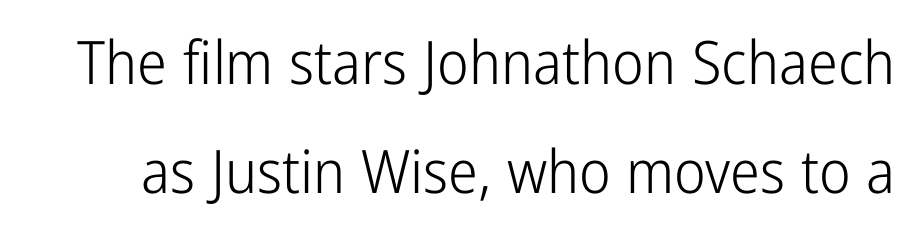
The image shows 60 px light, condensed sans-serif type, upright; set line spacing 1.82x, normal letter spacing, not underlined; low stroke contrast and a medium x-height.
